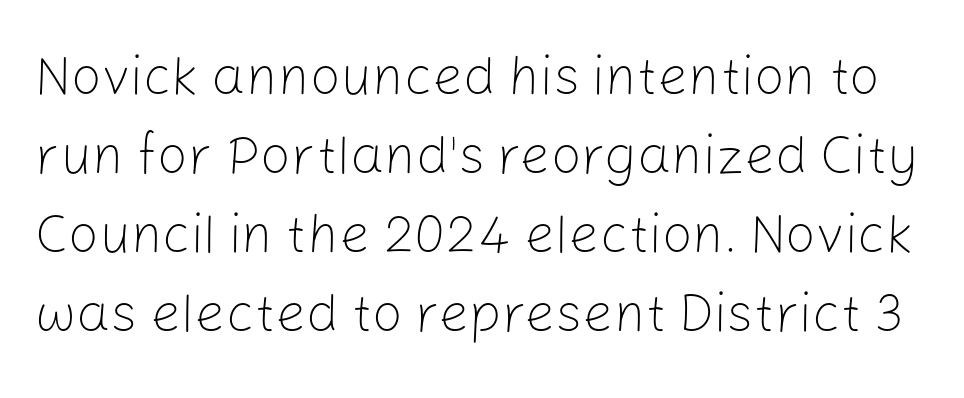
The image shows 54 px light sans-serif type, upright; set normal line spacing (1.46x), normal letter spacing, not underlined; low stroke contrast and a medium x-height.
